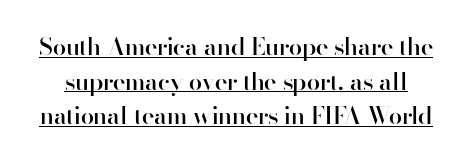
{"italic": "no", "bold": "semi", "underline": "yes", "line_spacing": "normal", "line_spacing_ratio": 1.44, "letter_spacing": "normal", "letter_spacing_em": 0.0, "glyph_px": 24}
